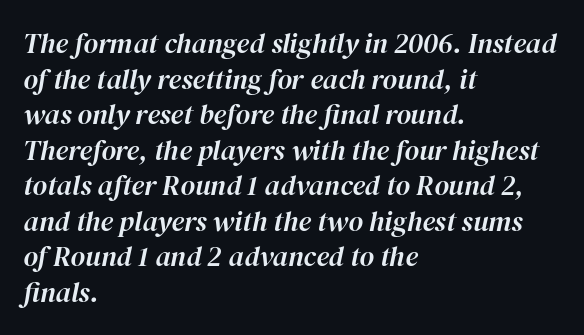
{"italic": "yes", "lean": "right", "slant_degrees": 12, "width": "normal", "stroke_contrast": "high", "x_height": "medium", "monospaced": "no", "underline": "no", "align": "left", "line_spacing": "normal", "line_spacing_ratio": 1.27, "letter_spacing": "normal", "letter_spacing_em": 0.0, "glyph_px": 28}
